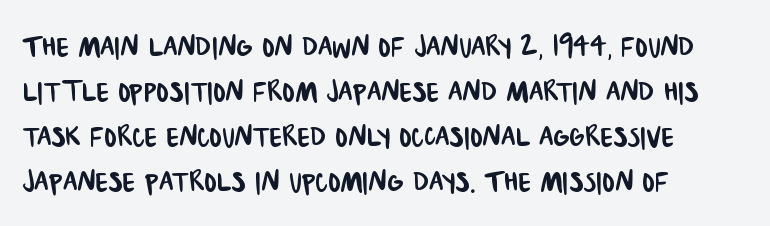
The passage shown is not underscored anywhere. This sample is left-justified, so line endings fall wherever the words run out. Between one letter and the next there's only the usual sliver of space. You could not count columns in this text — the font is proportionally spaced. Note: no serifs on the glyphs.
